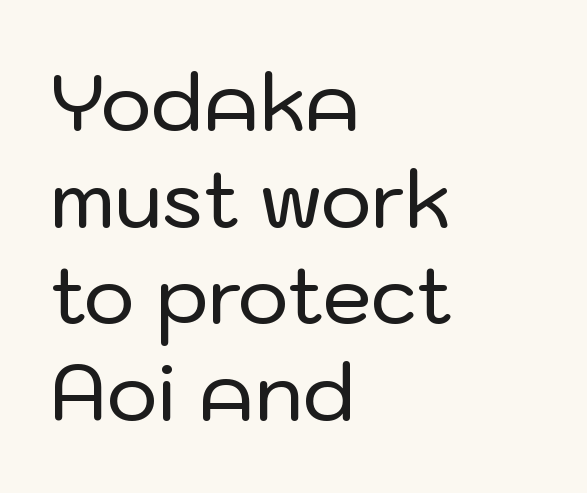
{"serif": "no", "italic": "no", "width": "normal", "stroke_contrast": "low", "x_height": "medium", "monospaced": "no", "underline": "no", "align": "left", "line_spacing_ratio": 1.24, "letter_spacing": "normal", "letter_spacing_em": 0.0, "glyph_px": 78}
